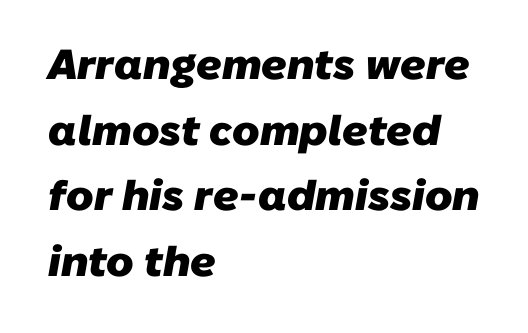
The image shows 42 px heavy sans-serif type; set left-aligned, normal line spacing (1.56x), normal letter spacing, not underlined; low stroke contrast and a medium x-height.
